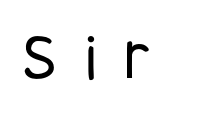
{"serif": "no", "italic": "no", "bold": "no", "weight": "regular", "width": "condensed", "stroke_contrast": "low", "x_height": "large", "underline": "no", "align": "left", "letter_spacing": "wide", "letter_spacing_em": 0.44, "glyph_px": 67}
